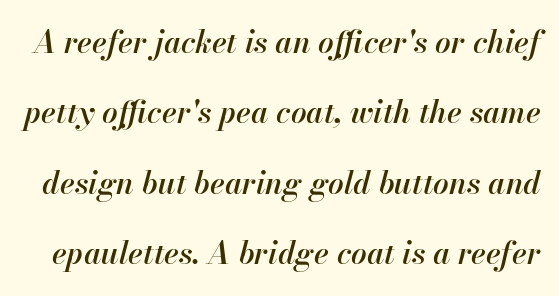
Words float on clear page, feet unadorned. Students, this is semibold: more ink than regular, less than bold. Emphasis-style slanted type is in use. Do the characters align in a grid? No, the font is proportional. Reading down the column, the eye jumps a long way to each next line. Default kerning and tracking; the words read as compact shapes.
